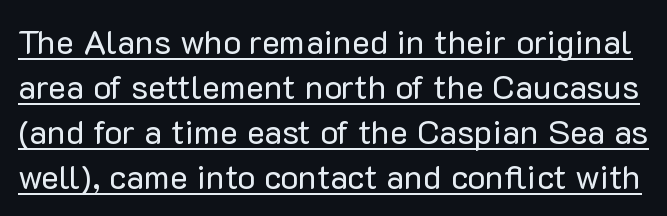
Q: Is the text bold? A: No.
Q: Is the text italic (slanted)? A: No, it is upright.
Q: Is the typeface a serif or a sans-serif typeface? A: Sans-serif.
Q: Is the text underlined? A: Yes.
Q: Is the spacing between letters normal or unusually wide? A: Normal.
Q: Is the spacing between lines tight, normal or loose? A: Normal.
Q: Width (condensed, normal, or wide)? A: Normal.
Q: Stroke contrast? A: Low.
Q: x-height? A: Medium.
Q: Monospaced? A: No.
